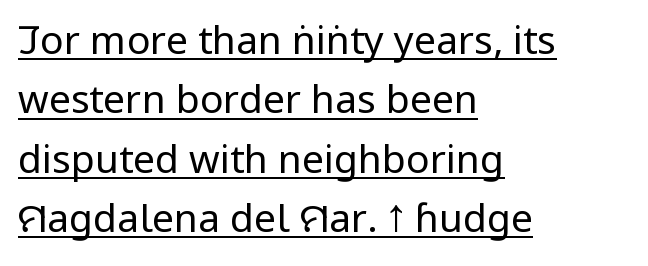
The image shows 39 px regular-weight, condensed sans-serif type, upright; set left-aligned, normal line spacing (1.52x), normal letter spacing, underlined; low stroke contrast and a large x-height.
